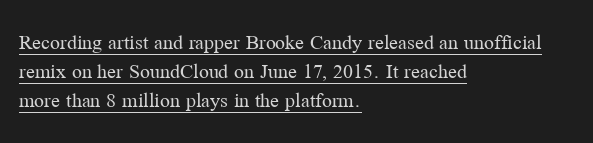
Line beginnings align vertically; line endings do not. Notice how the stems are strictly vertical — no italics here. A baseline rule has been typeset under these characters. This sample uses plain, unmodified letter spacing. The face looks like a standard text weight, possibly lighter. The designer left line spacing at the default.
